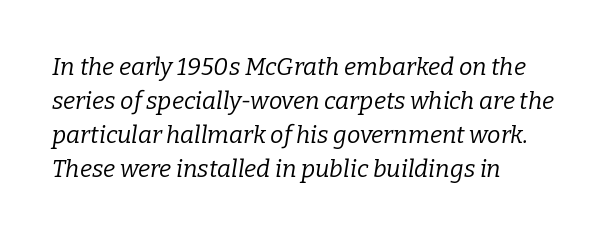
Unbolded letterforms with no extra heft. Observe the ordinary spacing: letters are neighbours, not strangers. One-word summary of the alignment: left. These lines were composed using italics.
